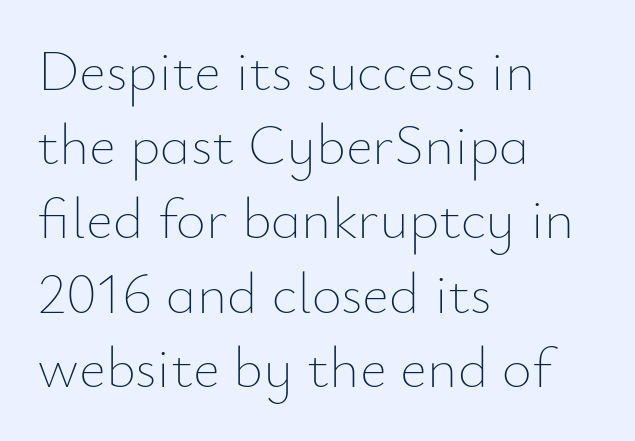
{"italic": "no", "bold": "no", "weight": "thin", "width": "normal", "stroke_contrast": "low", "x_height": "small", "monospaced": "no", "underline": "no", "align": "left", "line_spacing": "normal", "line_spacing_ratio": 1.28, "letter_spacing": "normal", "letter_spacing_em": 0.0, "glyph_px": 58}
